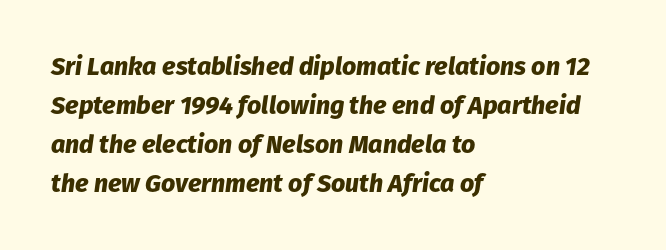
Glyph-to-glyph distance matches everyday printed text. Does the lettering tilt? It does — this is italic. The strip under each line holds only bare page. Honestly, the row spacing looks completely unremarkable.
